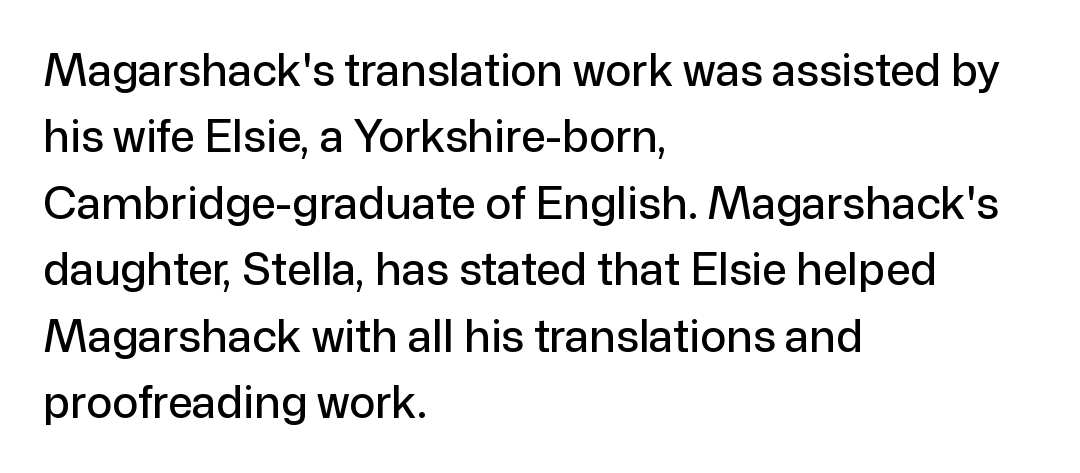
Q: Is the text italic (slanted)? A: No, it is upright.
Q: Is the typeface a serif or a sans-serif typeface? A: Sans-serif.
Q: Is the text underlined? A: No.
Q: How is the paragraph aligned? A: Left-aligned.
Q: Is the spacing between letters normal or unusually wide? A: Normal.
Q: Is the spacing between lines tight, normal or loose? A: Normal.
Q: Width (condensed, normal, or wide)? A: Normal.
Q: Stroke contrast? A: Low.
Q: x-height? A: Medium.
Q: Monospaced? A: No.
